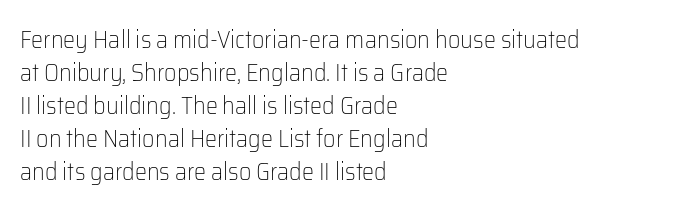
Q: Is the text bold? A: No.
Q: Is the text italic (slanted)? A: No, it is upright.
Q: Is the text underlined? A: No.
Q: How is the paragraph aligned? A: Left-aligned.
Q: Is the spacing between letters normal or unusually wide? A: Normal.
Q: Is the spacing between lines tight, normal or loose? A: Normal.
